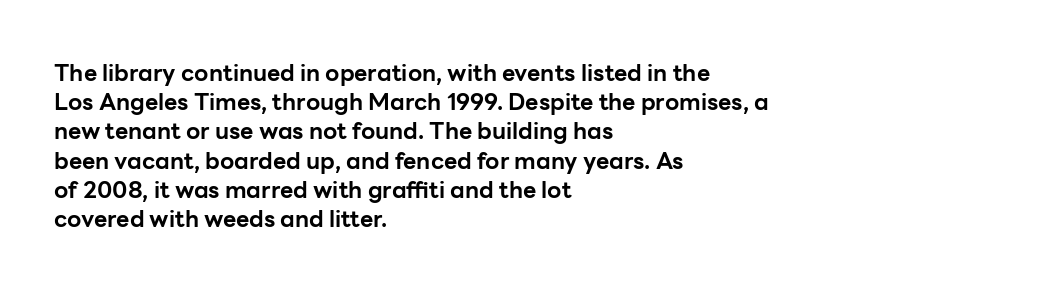
Q: Is the text bold? A: Yes.
Q: Is the text italic (slanted)? A: No, it is upright.
Q: Is the text underlined? A: No.
Q: How is the paragraph aligned? A: Left-aligned.
Q: Is the spacing between letters normal or unusually wide? A: Normal.
Q: Is the spacing between lines tight, normal or loose? A: Normal.
